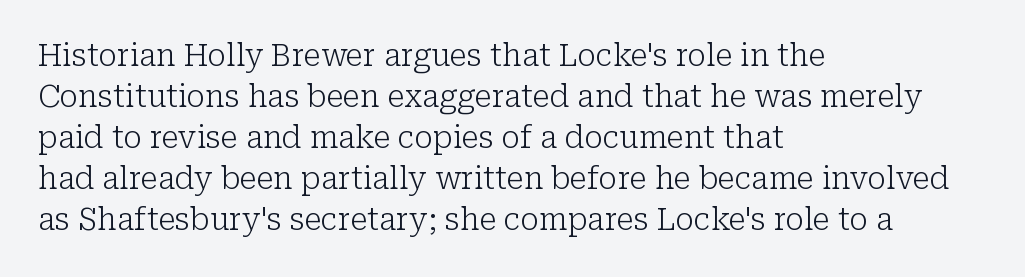
The image shows 30 px light serif type, upright; set left-aligned, normal line spacing (1.37x), normal letter spacing, not underlined; low stroke contrast and a medium x-height.
